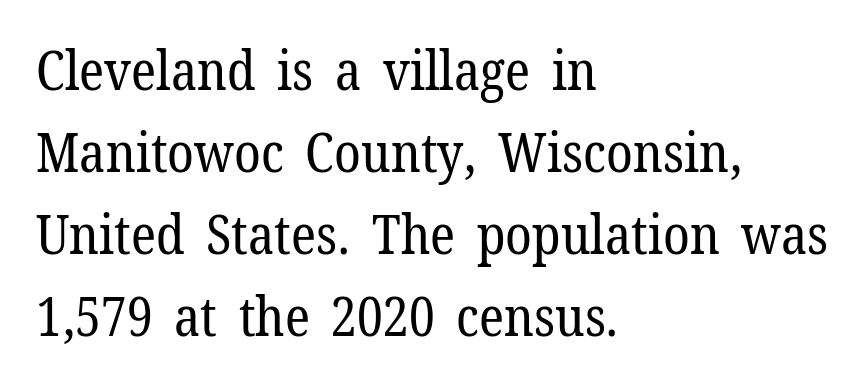
{"serif": "yes", "italic": "no", "bold": "no", "weight": "regular", "width": "normal", "stroke_contrast": "low", "x_height": "medium", "monospaced": "no", "underline": "no", "align": "left", "line_spacing": "normal", "line_spacing_ratio": 1.52, "letter_spacing": "normal", "letter_spacing_em": 0.0, "glyph_px": 54}
